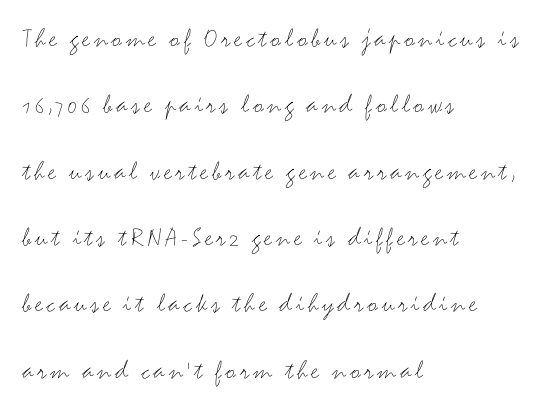
Q: Is the text bold? A: No.
Q: Is the text italic (slanted)? A: Yes.
Q: Is the typeface a serif or a sans-serif typeface? A: Sans-serif.
Q: Is the text underlined? A: No.
Q: How is the paragraph aligned? A: Left-aligned.
Q: Is the spacing between lines tight, normal or loose? A: Loose.
Q: Width (condensed, normal, or wide)? A: Wide.
Q: Stroke contrast? A: Medium.
Q: x-height? A: Small.
Q: Monospaced? A: No.
